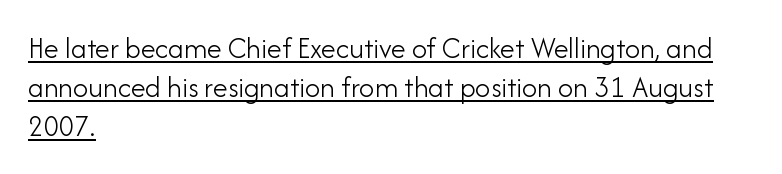
Q: Is the text bold? A: No.
Q: Is the text italic (slanted)? A: No, it is upright.
Q: Is the typeface a serif or a sans-serif typeface? A: Sans-serif.
Q: Is the text underlined? A: Yes.
Q: How is the paragraph aligned? A: Left-aligned.
Q: Is the spacing between letters normal or unusually wide? A: Normal.
Q: Is the spacing between lines tight, normal or loose? A: Normal.
Q: Width (condensed, normal, or wide)? A: Normal.
Q: Stroke contrast? A: Low.
Q: x-height? A: Small.
Q: Monospaced? A: No.
